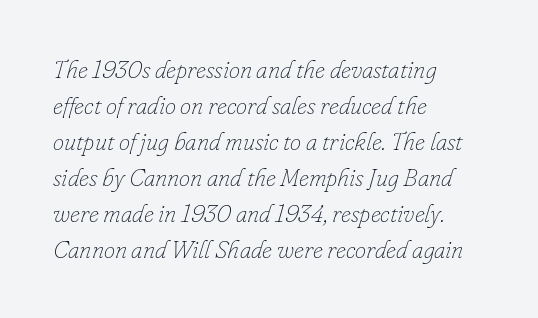
Q: Is the text bold? A: No.
Q: Is the text italic (slanted)? A: Yes, it leans right by about 16 degrees.
Q: Is the text underlined? A: No.
Q: How is the paragraph aligned? A: Left-aligned.
Q: Is the spacing between letters normal or unusually wide? A: Normal.
Q: Is the spacing between lines tight, normal or loose? A: Normal.
